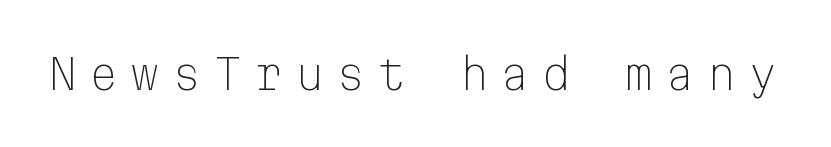
Q: Is the text bold? A: No.
Q: Is the text italic (slanted)? A: No, it is upright.
Q: Is the typeface a serif or a sans-serif typeface? A: Sans-serif.
Q: Is the text underlined? A: No.
Q: Is the spacing between letters normal or unusually wide? A: Unusually wide.
Q: Width (condensed, normal, or wide)? A: Normal.
Q: Stroke contrast? A: Low.
Q: x-height? A: Medium.
Q: Monospaced? A: Yes.
